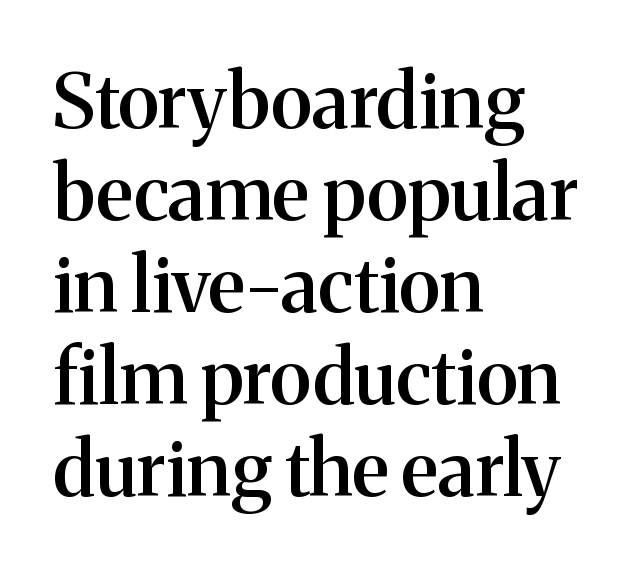
These words are printed semibold, heavier than regular yet not bold. The passage shown is typed in a proportional face where columns would drift. Default kerning and tracking; the words read as compact shapes. Short and long lines alike share a common starting point at left.
